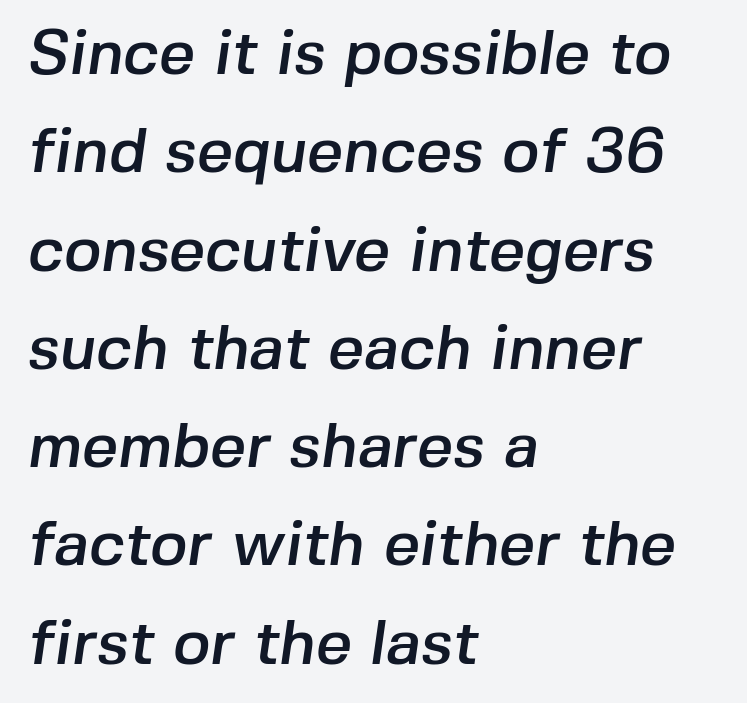
{"serif": "no", "width": "normal", "stroke_contrast": "low", "x_height": "medium", "monospaced": "no", "underline": "no", "align": "left", "line_spacing": "normal", "line_spacing_ratio": 1.56, "letter_spacing": "normal", "letter_spacing_em": 0.0, "glyph_px": 63}
